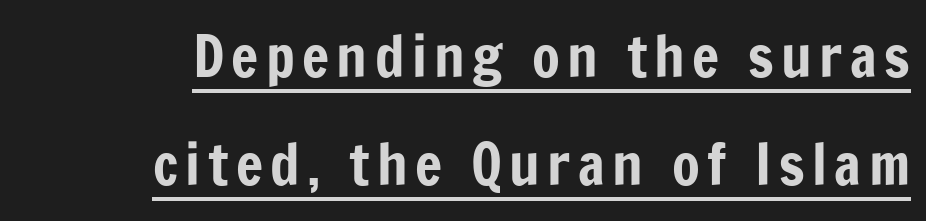
The image shows 57 px condensed sans-serif type, upright; set right-aligned, loose line spacing (1.9x), underlined; low stroke contrast and a medium x-height.
